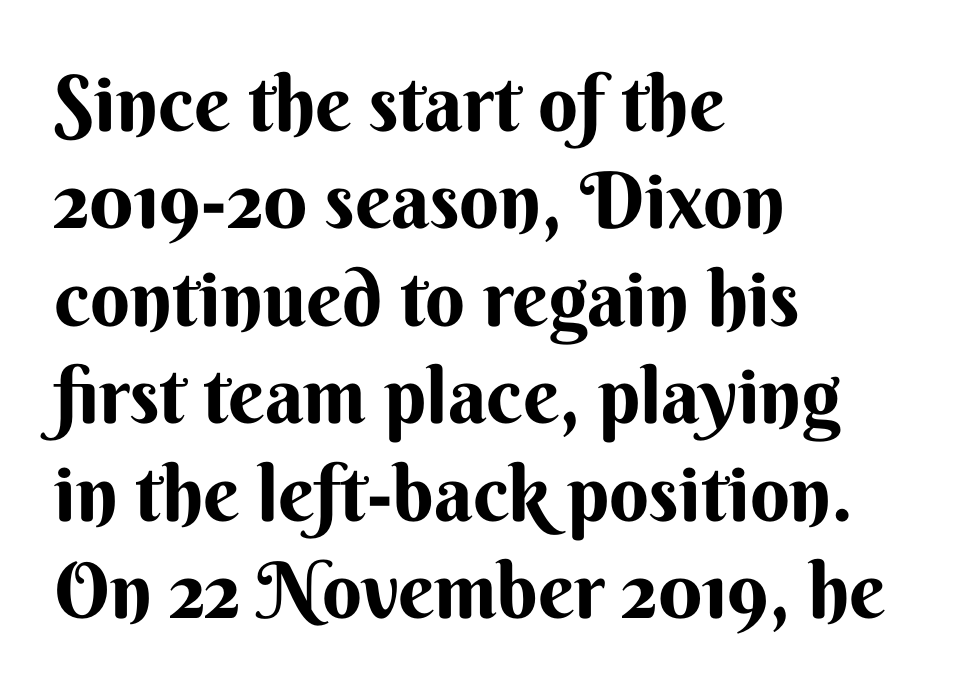
The image shows 78 px bold sans-serif type, upright; set left-aligned, normal line spacing (1.25x), normal letter spacing, not underlined; medium stroke contrast and a small x-height.
